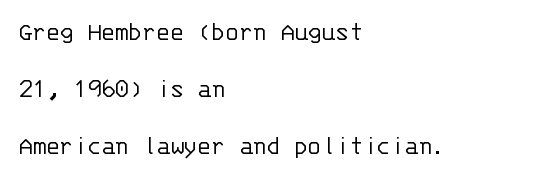
{"serif": "no", "italic": "no", "bold": "no", "weight": "light", "width": "normal", "stroke_contrast": "low", "x_height": "large", "monospaced": "yes", "underline": "no", "align": "left", "line_spacing": "loose", "line_spacing_ratio": 2.03, "letter_spacing": "normal", "letter_spacing_em": 0.0, "glyph_px": 28}
